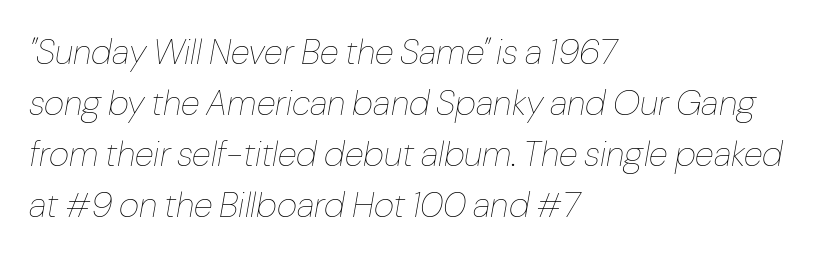
{"italic": "yes", "lean": "right", "slant_degrees": 10, "bold": "no", "weight": "thin", "width": "normal", "stroke_contrast": "low", "x_height": "medium", "monospaced": "no", "underline": "no", "align": "left", "line_spacing": "normal", "line_spacing_ratio": 1.46, "letter_spacing": "normal", "letter_spacing_em": 0.0, "glyph_px": 35}
